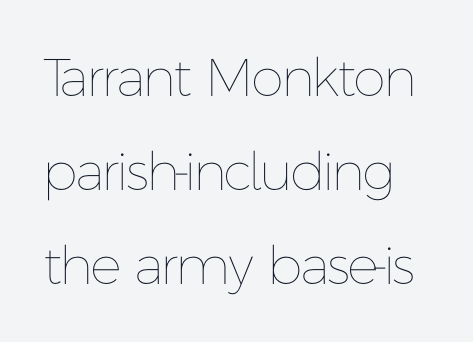
{"italic": "no", "bold": "no", "weight": "thin", "width": "normal", "stroke_contrast": "low", "x_height": "medium", "monospaced": "no", "underline": "no", "line_spacing_ratio": 1.77, "letter_spacing": "normal", "letter_spacing_em": 0.0, "glyph_px": 53}
